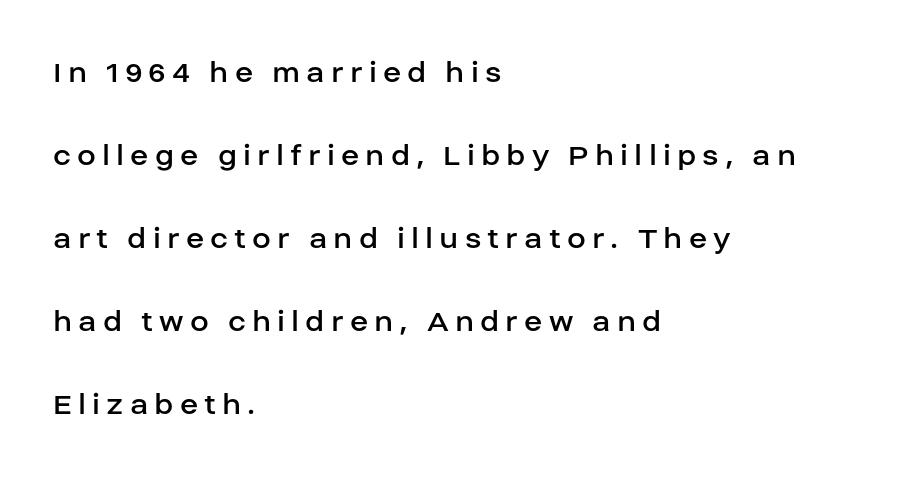
The passage is arranged the way most books set body copy — flush left. Stem width sits at or under what a default text font uses. The rendering uses a large line-height, opening up the rows. The letters carry no serifs — their stems end cleanly without finishing strokes. Think of a printed novel: that variable character pitch is what you see here.
